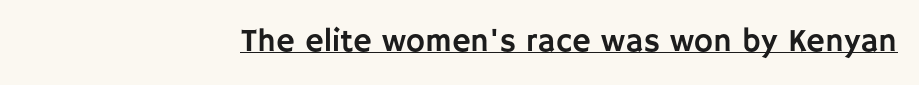
Q: Is the text italic (slanted)? A: No, it is upright.
Q: Is the typeface a serif or a sans-serif typeface? A: Sans-serif.
Q: Is the text underlined? A: Yes.
Q: How is the paragraph aligned? A: Right-aligned.
Q: Is the spacing between letters normal or unusually wide? A: Normal.
Q: Width (condensed, normal, or wide)? A: Normal.
Q: Stroke contrast? A: Low.
Q: x-height? A: Large.
Q: Monospaced? A: No.
